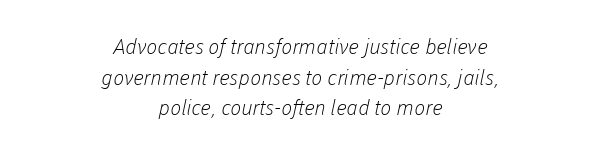
Summary of vertical rhythm: regular, with standard interline spacing. Weight class: somewhere from thin through regular. The gap between lines stays unmarked. Which margin do the lines hug? Neither — every line sits in the middle.
